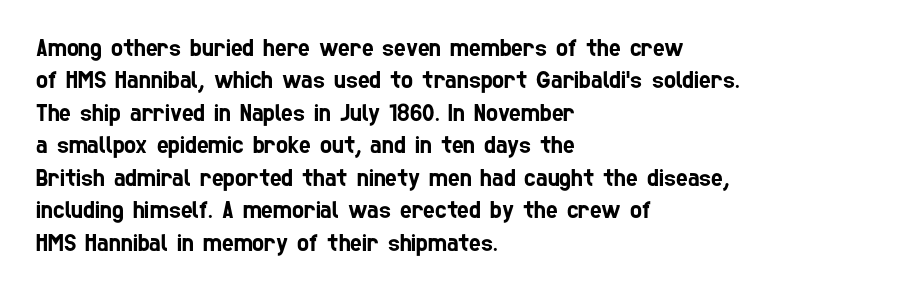
The passage shown is not underscored anywhere. The passage is arranged the way most books set body copy — flush left. Normally led — the rows are evenly, conventionally spaced. How are the letters spaced? Ordinarily, with no added tracking.
